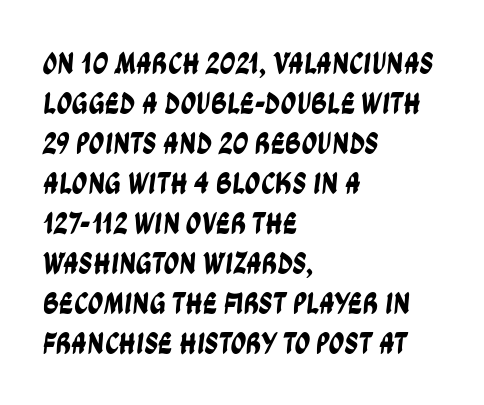
Q: Is the typeface a serif or a sans-serif typeface? A: Sans-serif.
Q: Is the text underlined? A: No.
Q: How is the paragraph aligned? A: Left-aligned.
Q: Is the spacing between letters normal or unusually wide? A: Normal.
Q: Is the spacing between lines tight, normal or loose? A: Normal.
Q: Width (condensed, normal, or wide)? A: Condensed.
Q: Stroke contrast? A: Low.
Q: x-height? A: Large.
Q: Monospaced? A: No.
